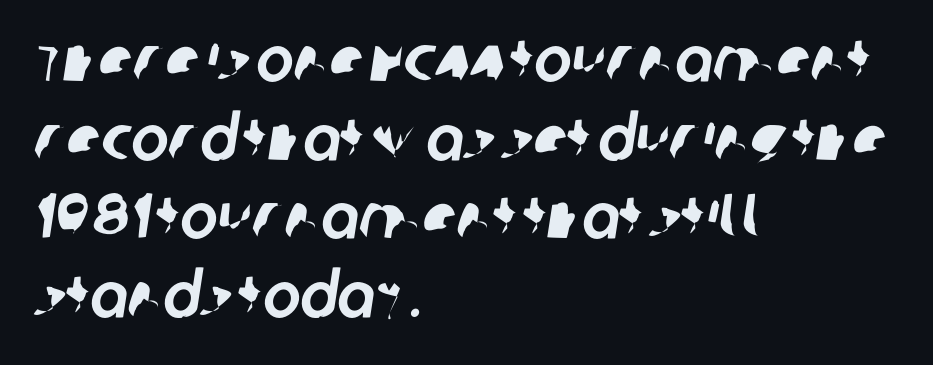
The image shows 63 px sans-serif type; set left-aligned, normal line spacing (1.25x), normal letter spacing, not underlined; low stroke contrast and a large x-height.
